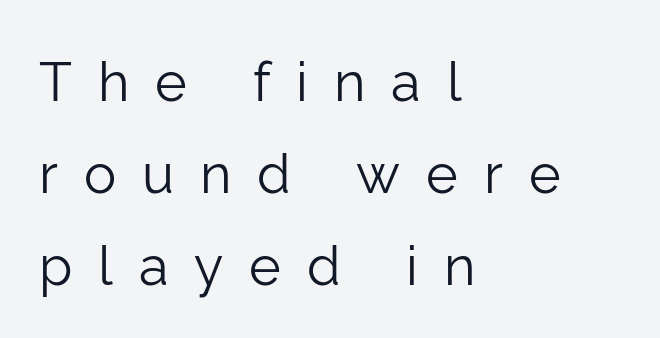
{"serif": "no", "italic": "no", "bold": "no", "weight": "light", "width": "normal", "stroke_contrast": "low", "x_height": "medium", "monospaced": "no", "underline": "no", "align": "left", "line_spacing": "normal", "line_spacing_ratio": 1.7, "letter_spacing": "wide", "letter_spacing_em": 0.48, "glyph_px": 54}
